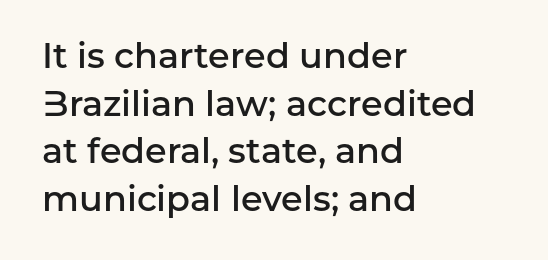
The image shows 35 px semibold sans-serif type, upright; set left-aligned, normal line spacing (1.36x), normal letter spacing, not underlined; low stroke contrast and a medium x-height.
